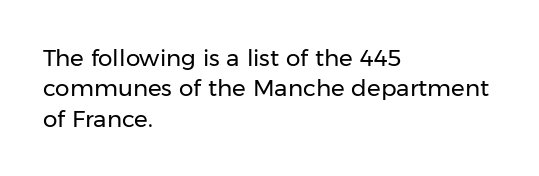
The space directly below the letters is spotless. Caption: standard tracking, unaltered. Vertically, the passage feels balanced, rows spaced as you'd expect. Does the lettering tilt? It doesn't — this is upright.
